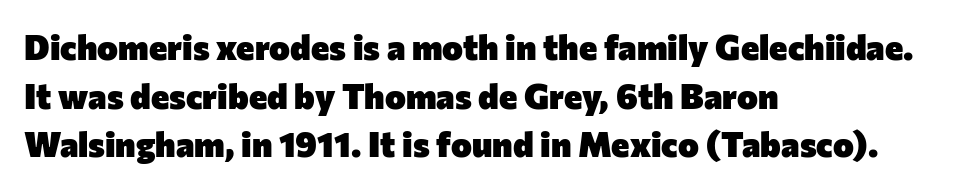
The passage shown stacks its lines at a standard gap. A typesetter would call this proportional, since set widths differ per character. Typesetter's note: full bold, strokes at maximum text heaviness. All the whitespace from short lines collects on the right.
